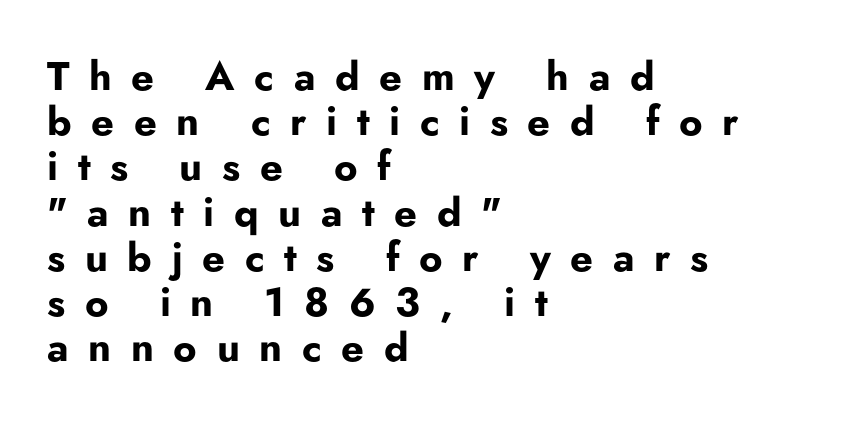
The image shows 40 px bold sans-serif type, upright; set left-aligned, tight line spacing (1.13x), unusually wide letter spacing (+0.49 em), not underlined; low stroke contrast and a small x-height.
